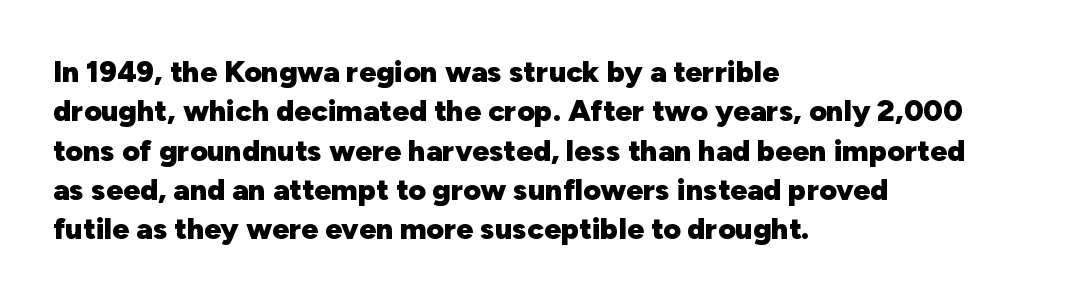
Between one letter and the next there's only the usual sliver of space. The lines sit at an ordinary, default distance from one another. Is the block centered? No — it sits flush against the left margin. Tall strokes in this sample are plumb rather than angled. The strip under each line holds only bare page. This sample has the flowing, uneven cadence of proportional lettering.
